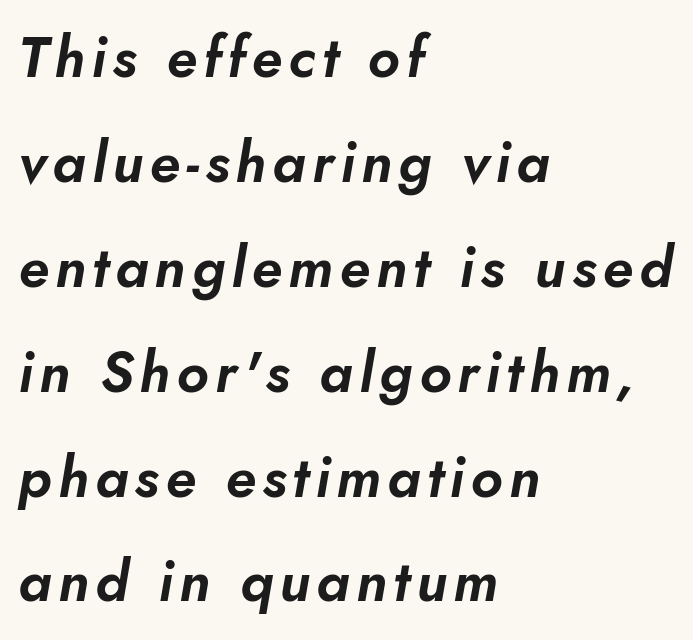
The rendering anchors every line to the left-hand side. Observe the lean: these are italic letterforms. Looks like regular typesetting: each glyph gets only the width it needs. Nobody drew a line under any word here.
